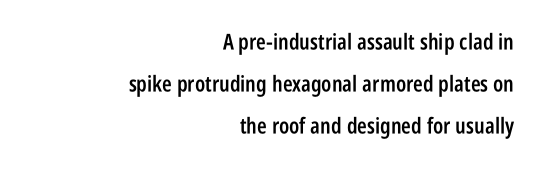
The typography opts for an upright posture over an oblique one. No extra tracking has been applied to these lines. Reading down the block, your eye finds every line finishing at a fixed right position. A typesetter would call this leading open, well beyond the default. Typographic density is moderately raised because the face is semibold. Honestly, there is no underline to notice here at all.
